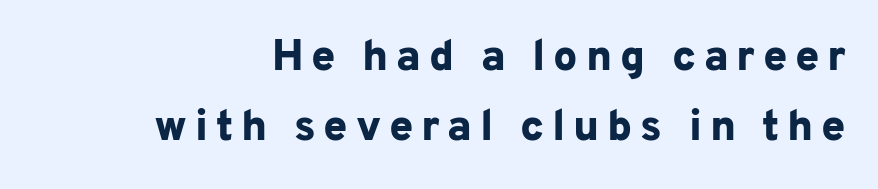
The image shows 43 px bold sans-serif type, upright; set right-aligned, normal line spacing (1.62x), not underlined; low stroke contrast and a medium x-height.
